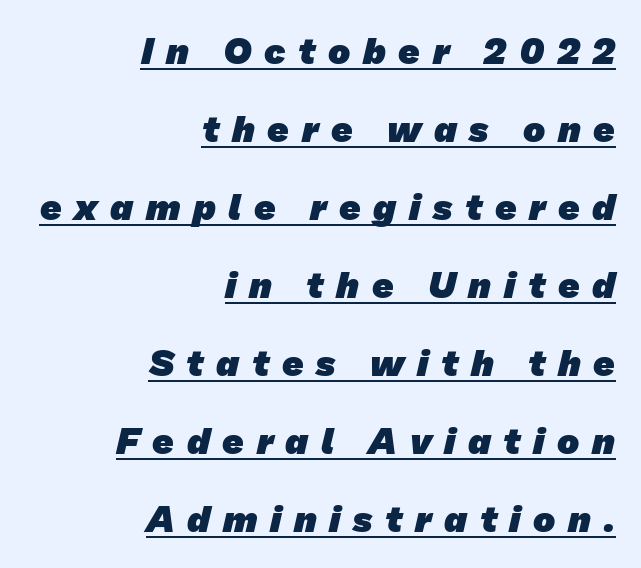
Observe the wide spacing: letters keep a clear distance from each other. Varying glyph widths throughout — classic text-font behaviour. Stroke terminals: plain, sans-serif. Underline: present. Reading down the block, your eye finds every line finishing at a fixed right position. Widely set lines give the paragraph a tall, airy silhouette.
